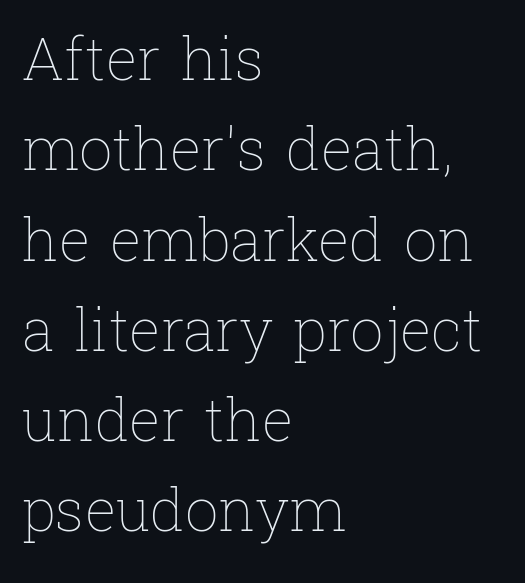
The image shows 59 px thin type, upright; set left-aligned, normal line spacing (1.53x), normal letter spacing, not underlined; low stroke contrast and a medium x-height.
